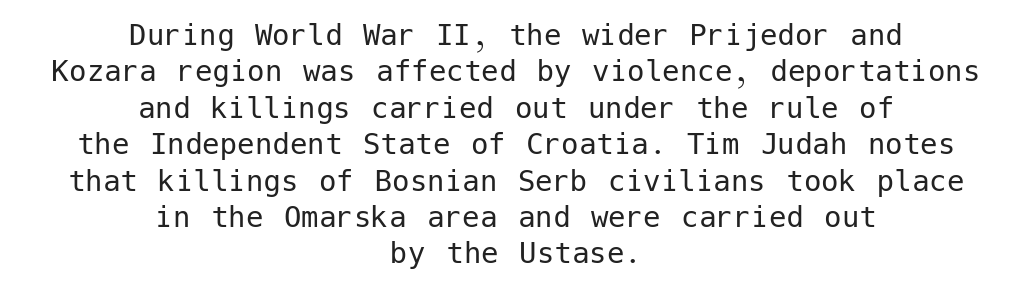
{"serif": "no", "italic": "no", "bold": "no", "weight": "regular", "width": "normal", "stroke_contrast": "low", "x_height": "medium", "underline": "no", "align": "center", "line_spacing": "tight", "line_spacing_ratio": 1.04, "letter_spacing": "normal", "letter_spacing_em": 0.0, "glyph_px": 35}
